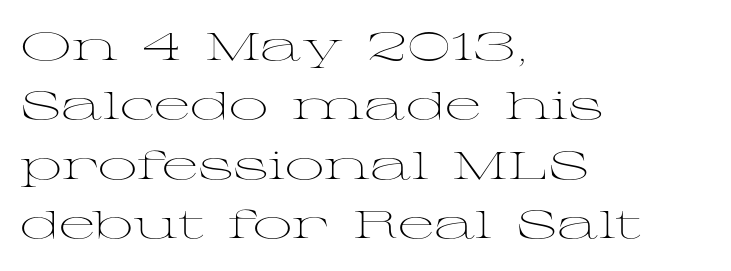
Q: Is the text bold? A: No.
Q: Is the text italic (slanted)? A: No, it is upright.
Q: Is the typeface a serif or a sans-serif typeface? A: Serif.
Q: Is the text underlined? A: No.
Q: How is the paragraph aligned? A: Left-aligned.
Q: Is the spacing between letters normal or unusually wide? A: Normal.
Q: Is the spacing between lines tight, normal or loose? A: Normal.
Q: Width (condensed, normal, or wide)? A: Wide.
Q: Stroke contrast? A: Medium.
Q: x-height? A: Medium.
Q: Monospaced? A: No.
